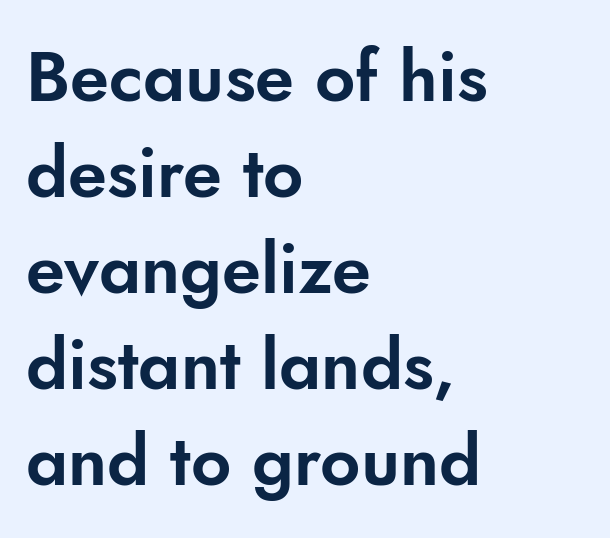
Q: Is the text italic (slanted)? A: No, it is upright.
Q: Is the typeface a serif or a sans-serif typeface? A: Sans-serif.
Q: Is the text underlined? A: No.
Q: How is the paragraph aligned? A: Left-aligned.
Q: Is the spacing between letters normal or unusually wide? A: Normal.
Q: Is the spacing between lines tight, normal or loose? A: Normal.
Q: Width (condensed, normal, or wide)? A: Normal.
Q: Stroke contrast? A: Low.
Q: x-height? A: Small.
Q: Monospaced? A: No.
